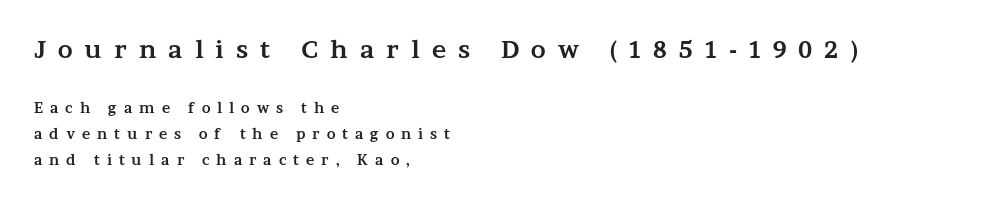
Someone cranked the tracking dial way up on this one. Designer's note — italics off, roman on. Every letter is thick-stroked: bold, no question. The foot of each line stays bare and open. The emphasis by scale lands on block number one, above. Which margin do the lines hug? The left one — the right edge is uneven.
